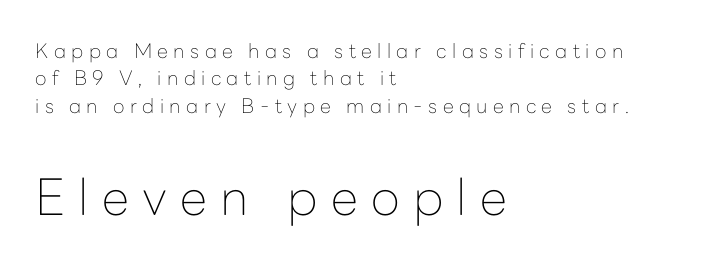
Q: Is the text bold? A: No.
Q: Is the text italic (slanted)? A: No, it is upright.
Q: Is the typeface a serif or a sans-serif typeface? A: Sans-serif.
Q: Is the text underlined? A: No.
Q: How is the paragraph aligned? A: Left-aligned.
Q: Is the spacing between letters normal or unusually wide? A: Unusually wide.
Q: Is the spacing between lines tight, normal or loose? A: Normal.
Q: Which block of text is set in a larger size, the first (top) or the second (bottom)? A: The second (bottom) one.
Q: Width (condensed, normal, or wide)? A: Normal.
Q: Stroke contrast? A: Low.
Q: x-height? A: Medium.
Q: Monospaced? A: No.
